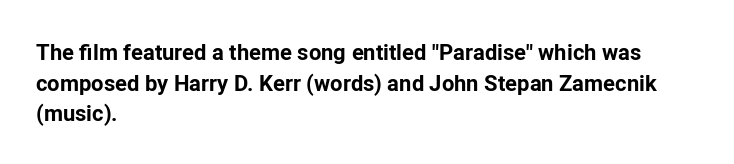
The image shows 22 px bold type, upright; set left-aligned, normal line spacing (1.39x), normal letter spacing, not underlined.
